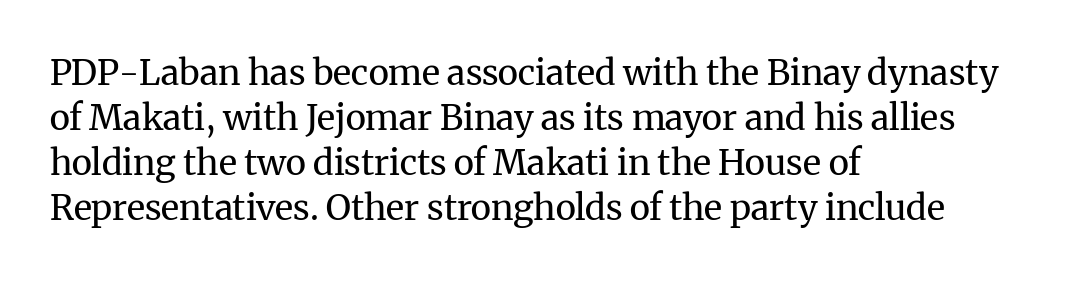
This rendering employs a face with finishing strokes, i.e., a serif. Honestly, there is no underline to notice here at all. Letters have the restrained weight of plain body copy at most. What's the leading like? Ordinary, nothing unusual. The letters advance in unequal steps, a hallmark of proportional type.
